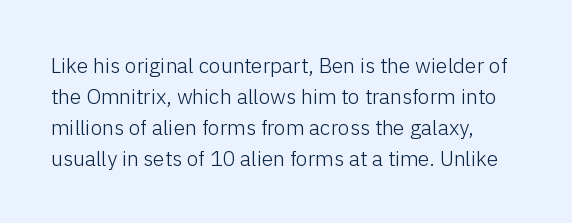
Q: Is the text bold? A: No.
Q: Is the text italic (slanted)? A: No, it is upright.
Q: Is the text underlined? A: No.
Q: How is the paragraph aligned? A: Left-aligned.
Q: Is the spacing between letters normal or unusually wide? A: Normal.
Q: Is the spacing between lines tight, normal or loose? A: Normal.
